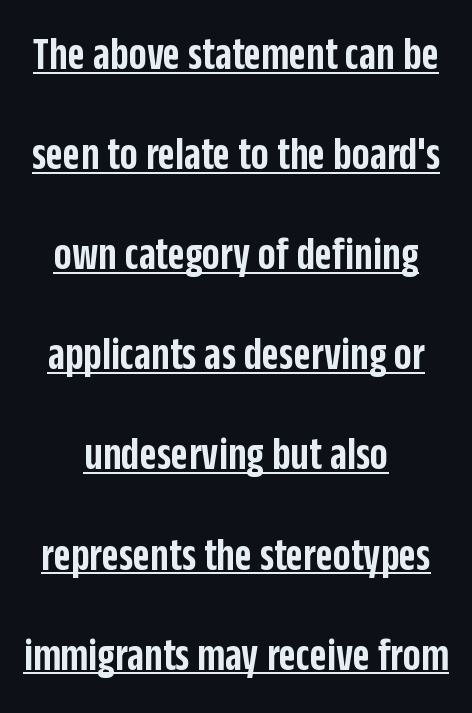
The lettering is marked with a stroke running underneath it. Is the letter spacing exaggerated? No — it looks like the ordinary default. Looks like regular typesetting: each glyph gets only the width it needs. The paragraph shown floats in the horizontal middle.
